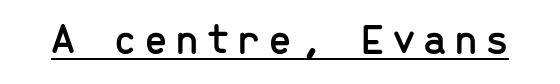
{"serif": "no", "italic": "no", "width": "normal", "stroke_contrast": "low", "x_height": "medium", "monospaced": "yes", "underline": "yes", "glyph_px": 43}
